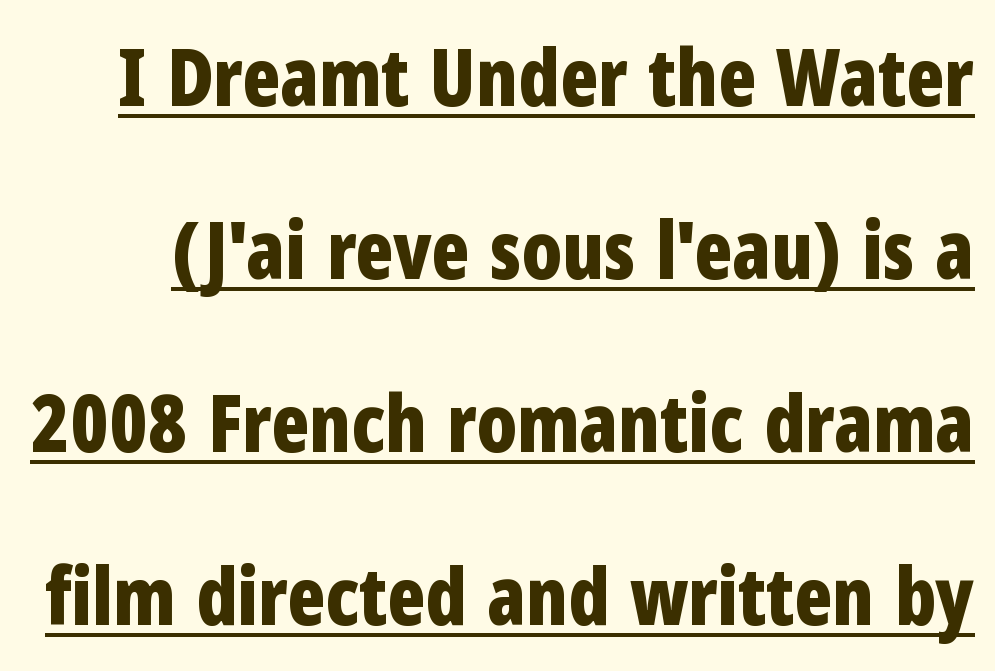
{"serif": "no", "italic": "no", "bold": "yes", "weight": "bold", "width": "condensed", "stroke_contrast": "low", "x_height": "medium", "monospaced": "no", "underline": "yes", "line_spacing": "loose", "line_spacing_ratio": 2.19, "letter_spacing": "normal", "letter_spacing_em": 0.0, "glyph_px": 79}
